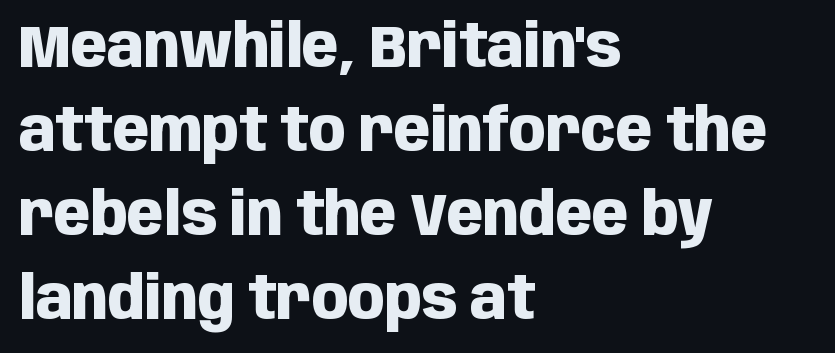
Here the designer chose a conventional face with non-uniform glyph widths. No feet cap the strokes, marking this as sans-serif type. Normally led — the rows are evenly, conventionally spaced. The space beneath each line is pristine and unruled. Ordinary non-slanted type is in use. The passage shown has conventional tracking throughout.
